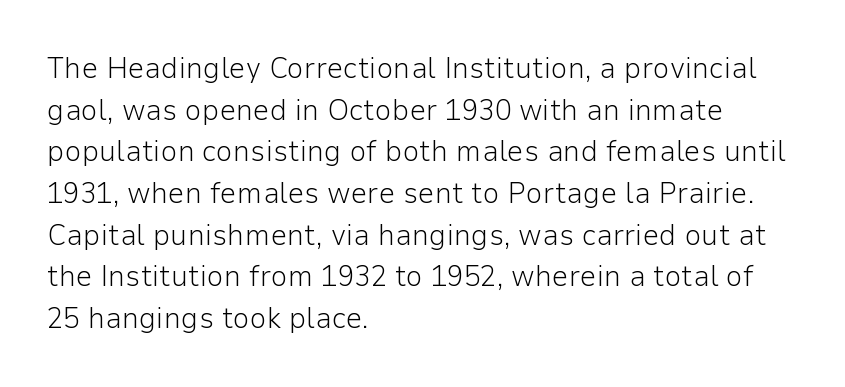
The image shows 30 px light sans-serif type, upright; set left-aligned, normal line spacing (1.39x), normal letter spacing, not underlined; low stroke contrast and a medium x-height.
